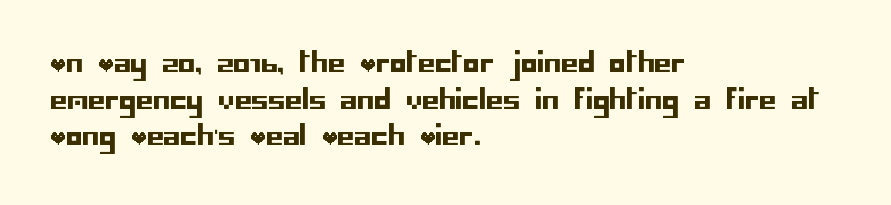
Alignment: flush left. The lettering stays uniformly vertical, giving the passage a roman look. The block of text has a typical density, with ordinary space between rows. Beneath every word, the page is bare. Compared with typical body copy, the letter spacing here is the same.
